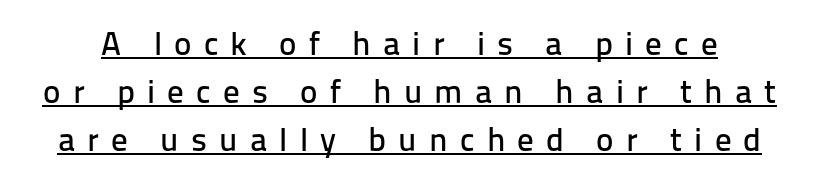
{"serif": "no", "italic": "no", "width": "normal", "stroke_contrast": "low", "x_height": "medium", "monospaced": "no", "underline": "yes", "line_spacing": "normal", "line_spacing_ratio": 1.45, "letter_spacing": "wide", "letter_spacing_em": 0.37, "glyph_px": 33}
